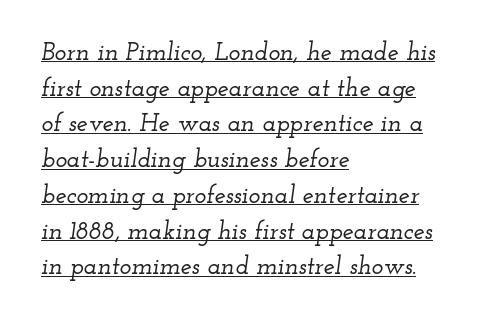
Leading: standard. The letters are slanted; this is an italic face. Check the space under the baseline: a stroke is drawn there. The letters sit at their default tracking, neither squeezed nor spread.
